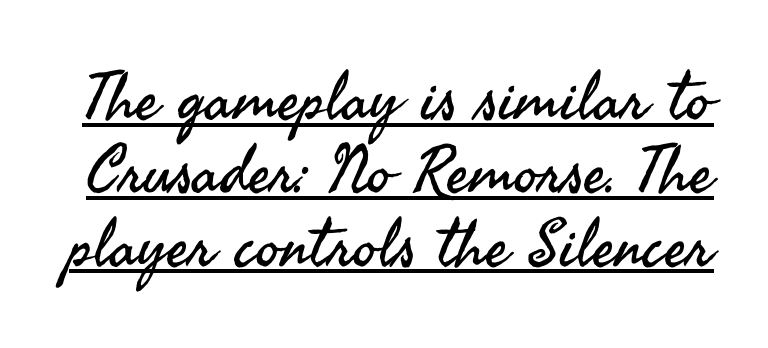
Q: Is the text bold? A: No.
Q: Is the text italic (slanted)? A: Yes.
Q: Is the typeface a serif or a sans-serif typeface? A: Sans-serif.
Q: Is the text underlined? A: Yes.
Q: Is the spacing between letters normal or unusually wide? A: Normal.
Q: Is the spacing between lines tight, normal or loose? A: Tight.
Q: Width (condensed, normal, or wide)? A: Normal.
Q: Stroke contrast? A: Medium.
Q: x-height? A: Small.
Q: Monospaced? A: No.
